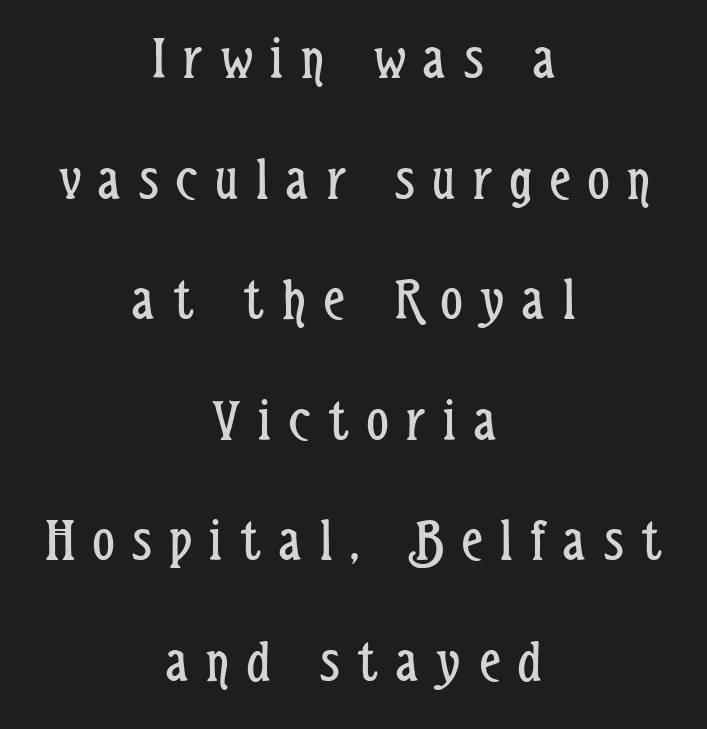
Teacher's note: observe the equal gaps on both sides — that is centered alignment. The rendering shows plain stroke endings on the letterforms — a sans-serif design. Unlike italic type, these characters show no tilt at all. The line-height multiplier appears high, well above default. Compared with a typical body face, this is equally light or lighter still. The face used here is proportionally spaced, like ordinary book or web type.
